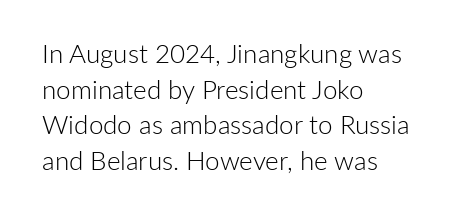
The image shows 26 px text type, upright; set left-aligned, normal line spacing (1.37x), normal letter spacing, not underlined.
